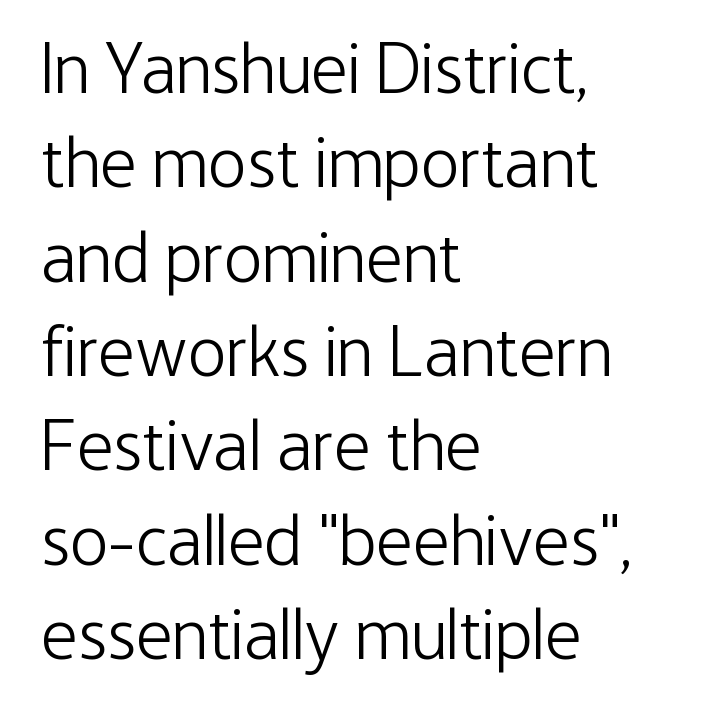
Q: Is the text bold? A: No.
Q: Is the text italic (slanted)? A: No, it is upright.
Q: Is the typeface a serif or a sans-serif typeface? A: Sans-serif.
Q: Is the text underlined? A: No.
Q: How is the paragraph aligned? A: Left-aligned.
Q: Is the spacing between letters normal or unusually wide? A: Normal.
Q: Is the spacing between lines tight, normal or loose? A: Normal.
Q: Width (condensed, normal, or wide)? A: Condensed.
Q: Stroke contrast? A: Low.
Q: x-height? A: Medium.
Q: Monospaced? A: No.
